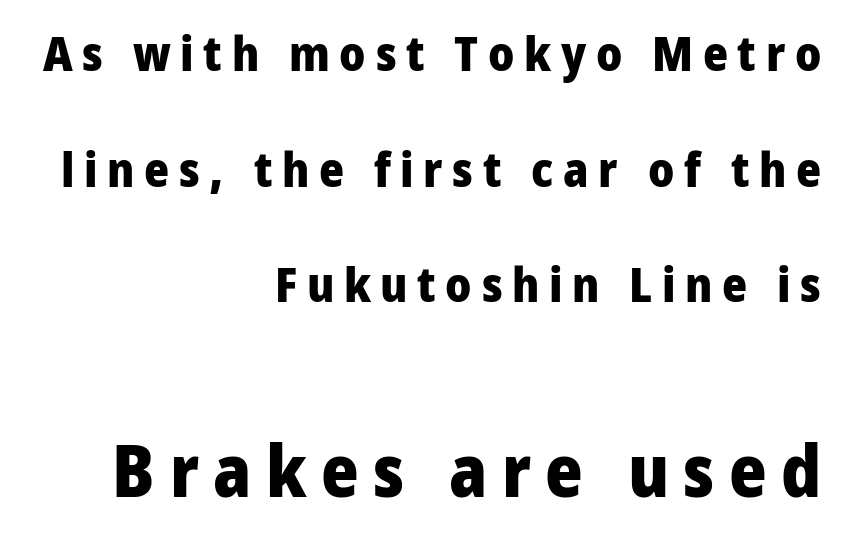
Q: Is the text bold? A: Yes.
Q: Is the text italic (slanted)? A: No, it is upright.
Q: Is the typeface a serif or a sans-serif typeface? A: Sans-serif.
Q: Is the text underlined? A: No.
Q: How is the paragraph aligned? A: Right-aligned.
Q: Is the spacing between letters normal or unusually wide? A: Unusually wide.
Q: Is the spacing between lines tight, normal or loose? A: Loose.
Q: Which block of text is set in a larger size, the first (top) or the second (bottom)? A: The second (bottom) one.
Q: Width (condensed, normal, or wide)? A: Normal.
Q: Stroke contrast? A: Low.
Q: x-height? A: Medium.
Q: Monospaced? A: No.
